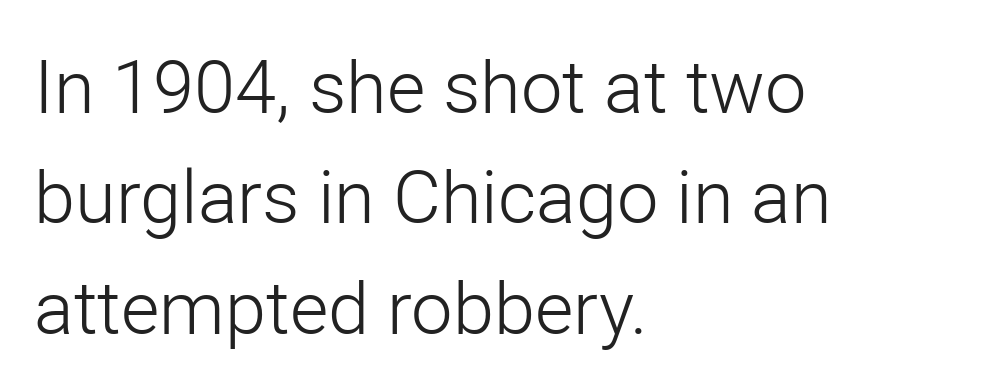
The image shows 74 px light sans-serif type, upright; set left-aligned, normal line spacing (1.49x), normal letter spacing, not underlined; low stroke contrast and a medium x-height.
